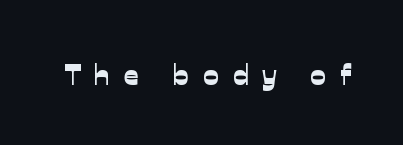
The glyphs are unaccompanied by any horizontal stroke below them. Short note: letters widely spaced. The text was rendered using a sans face with plain stroke endings. Each letter keeps its own natural width here, so spacing adapts to shape.
